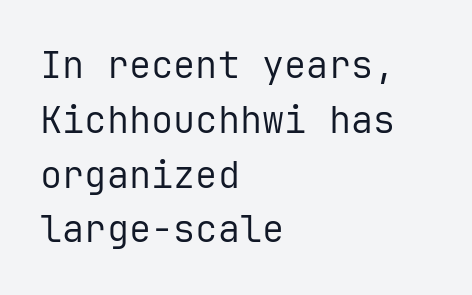
Quick note: interline space is typical. Every character here occupies the same horizontal width, giving the sample a typewriter-like rhythm. This sample uses an upright cut, with every glyph sitting square on the baseline. These lines are composed in type without serifs.
